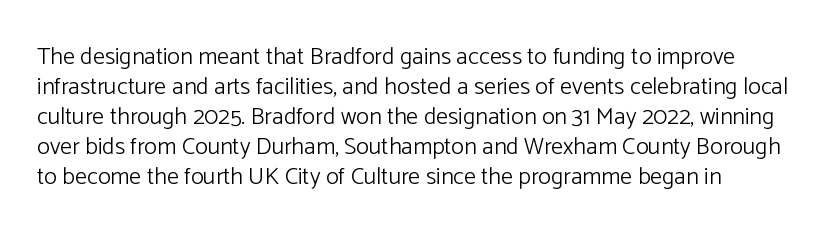
Students, note that the glyphs here touch the page at normal intervals. The baseline area is clear. The vertical gap from one line to the next is medium. No extra ink here — the face is not bold. Nope, not italic — everything's standing straight.
